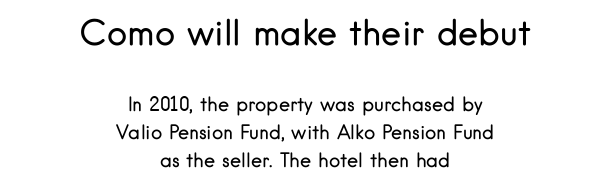
The rag falls on both sides of this text block equally. The rendering shows plain stroke endings on the letterforms — a sans-serif design. This sample uses an upright cut, with every glyph sitting square on the baseline. Is the lower block the larger one? No — the upper block carries the bigger type. Nothing unusual about the tracking: characters are spaced as the font intends.
